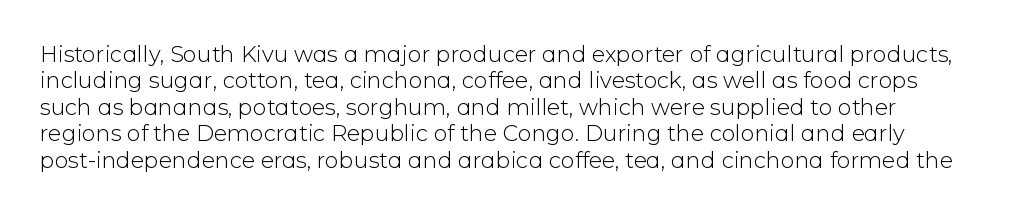
Q: Is the text bold? A: No.
Q: Is the text italic (slanted)? A: No, it is upright.
Q: Is the text underlined? A: No.
Q: Is the spacing between letters normal or unusually wide? A: Normal.
